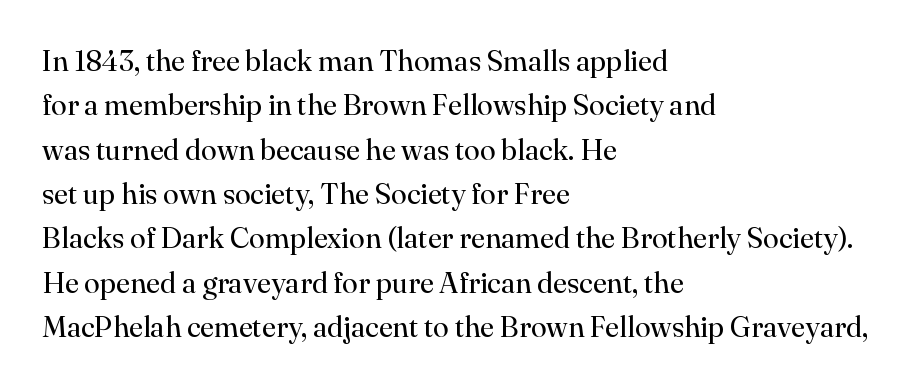
Honestly, the letter spacing is just normal — you wouldn't notice it. Notice how the passage keeps a crisp vertical edge on the left only. Notice how descenders clear the ascenders below comfortably — that's standard leading. Compared with a typical body face, this is equally light or lighter still. The area under the type is left untouched. These lines are rendered in a variable-pitch font.
